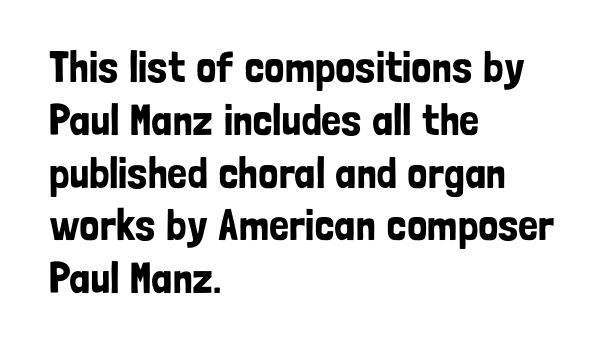
The image shows 44 px condensed sans-serif type, upright; set left-aligned, line spacing 1.2x, normal letter spacing, not underlined; low stroke contrast and a medium x-height.
